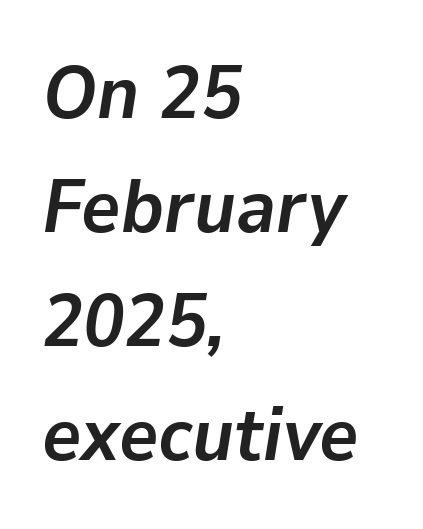
Characters are canted at an angle relative to the baseline's perpendicular. Weight check: bold — yes, fully. Successive baselines arrive at the customary interval. The face used here is rendered with its standard letterfit. Line starts are locked; line ends wander.
